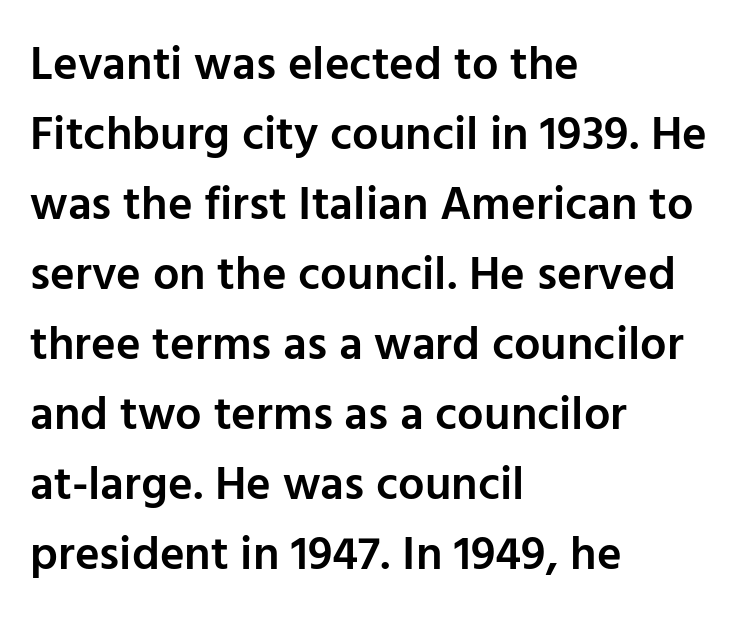
The image shows 47 px semibold sans-serif type, upright; set left-aligned, normal line spacing (1.49x), normal letter spacing, not underlined; low stroke contrast and a medium x-height.
